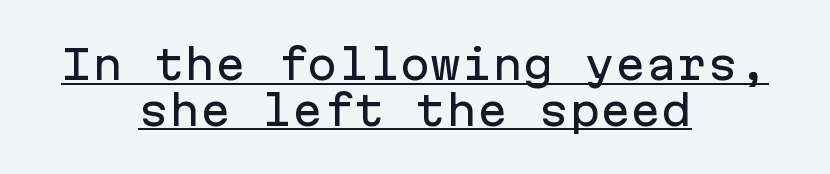
{"serif": "no", "italic": "no", "width": "normal", "stroke_contrast": "low", "x_height": "medium", "monospaced": "yes", "underline": "yes", "align": "center", "line_spacing": "tight", "line_spacing_ratio": 1.11, "letter_spacing": "normal", "letter_spacing_em": 0.0, "glyph_px": 41}
